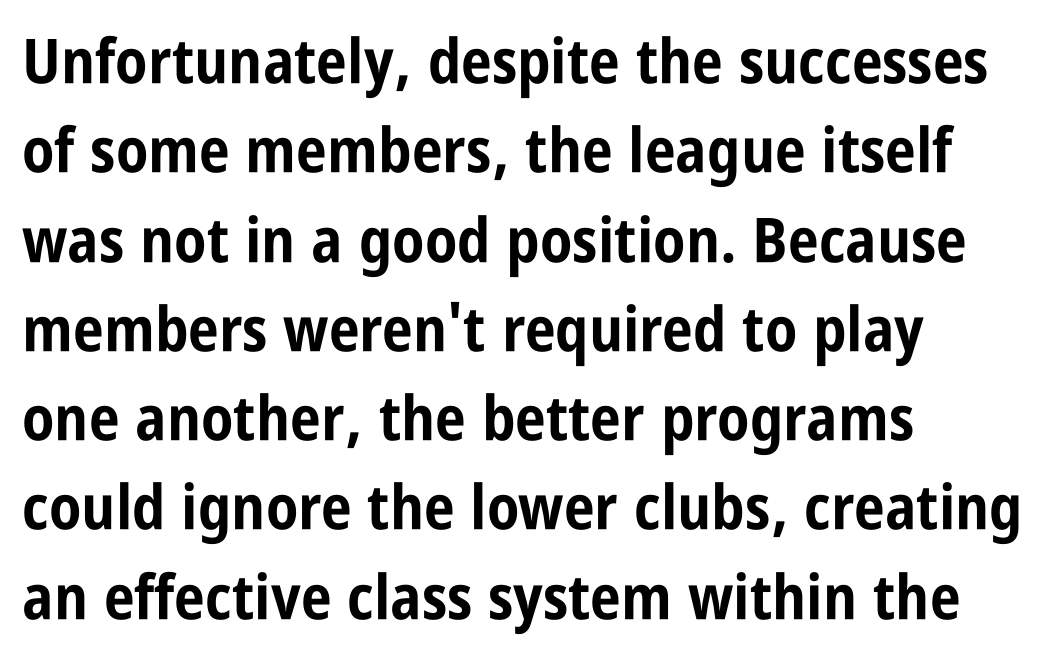
Q: Is the text bold? A: Yes.
Q: Is the text italic (slanted)? A: No, it is upright.
Q: Is the typeface a serif or a sans-serif typeface? A: Sans-serif.
Q: Is the text underlined? A: No.
Q: How is the paragraph aligned? A: Left-aligned.
Q: Is the spacing between letters normal or unusually wide? A: Normal.
Q: Is the spacing between lines tight, normal or loose? A: Normal.
Q: Width (condensed, normal, or wide)? A: Condensed.
Q: Stroke contrast? A: Low.
Q: x-height? A: Large.
Q: Monospaced? A: No.
